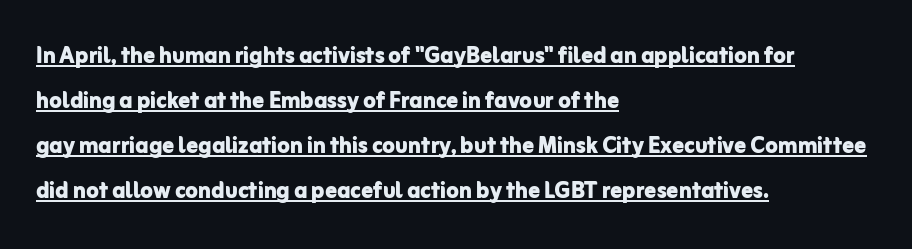
Posture: upright roman. Short note: letters normally spaced. You can see a thin bar hugging the bottom of the glyphs. This is heavy type, rendered in bold. The space between consecutive lines is moderate. Is the block centered? No — it sits flush against the left margin.
